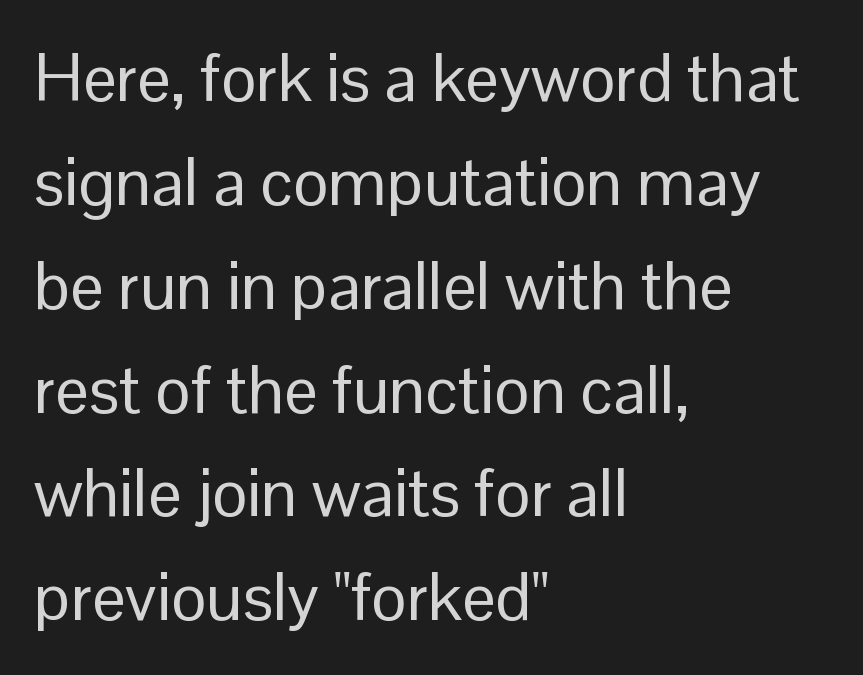
{"serif": "no", "italic": "no", "bold": "no", "weight": "regular", "width": "normal", "stroke_contrast": "low", "x_height": "medium", "monospaced": "no", "underline": "no", "align": "left", "line_spacing": "normal", "line_spacing_ratio": 1.55, "letter_spacing": "normal", "letter_spacing_em": 0.0, "glyph_px": 67}
